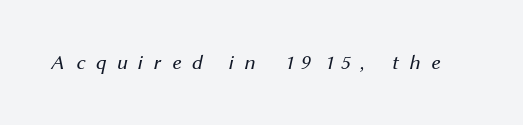
{"bold": "no", "underline": "no", "letter_spacing": "wide", "letter_spacing_em": 0.49, "glyph_px": 21}
